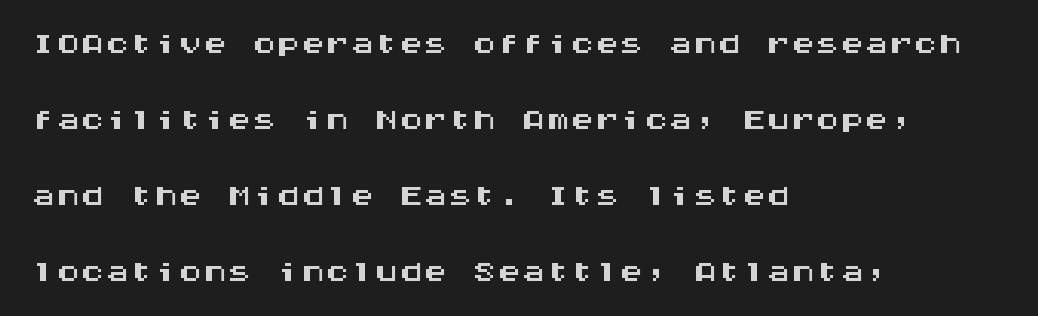
Q: Is the text italic (slanted)? A: No, it is upright.
Q: Is the typeface a serif or a sans-serif typeface? A: Sans-serif.
Q: Is the text underlined? A: No.
Q: How is the paragraph aligned? A: Left-aligned.
Q: Is the spacing between letters normal or unusually wide? A: Normal.
Q: Is the spacing between lines tight, normal or loose? A: Normal.
Q: Width (condensed, normal, or wide)? A: Wide.
Q: Stroke contrast? A: Medium.
Q: x-height? A: Large.
Q: Monospaced? A: Yes.
